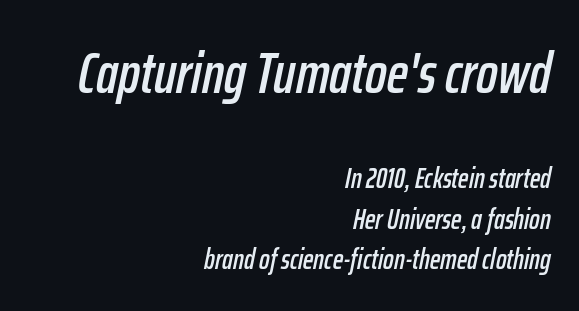
{"italic": "yes", "lean": "right", "slant_degrees": 12, "width": "condensed", "stroke_contrast": "low", "x_height": "medium", "monospaced": "no", "underline": "no", "align": "right", "line_spacing": "normal", "line_spacing_ratio": 1.45, "letter_spacing": "normal", "letter_spacing_em": 0.0, "larger_block": "first", "size_ratio": 2.04, "glyph_px": 57}
